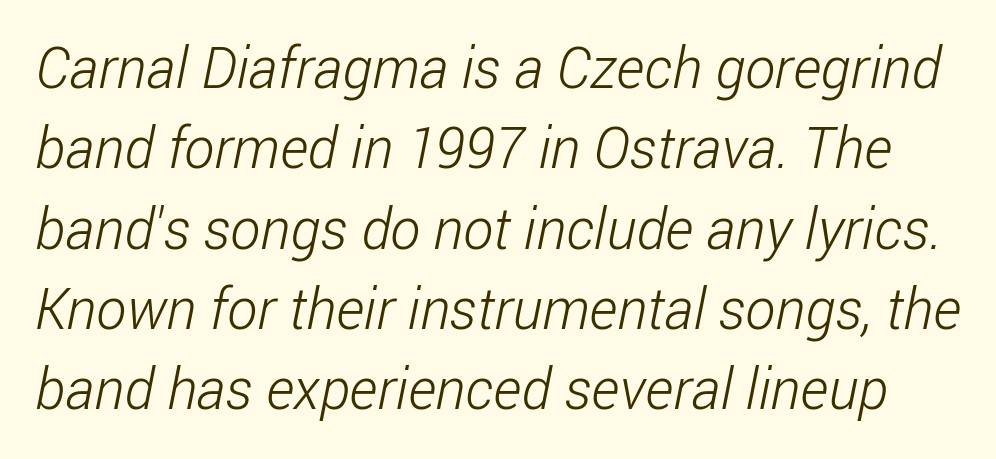
Q: Is the text bold? A: No.
Q: Is the typeface a serif or a sans-serif typeface? A: Sans-serif.
Q: Is the text underlined? A: No.
Q: Is the spacing between letters normal or unusually wide? A: Normal.
Q: Is the spacing between lines tight, normal or loose? A: Normal.
Q: Width (condensed, normal, or wide)? A: Condensed.
Q: Stroke contrast? A: Low.
Q: x-height? A: Medium.
Q: Monospaced? A: No.
